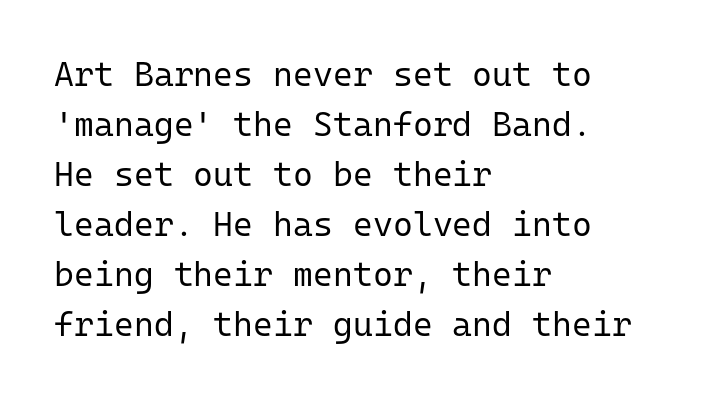
The image shows 34 px regular-weight sans-serif type, upright, monospaced; set left-aligned, normal line spacing (1.47x), normal letter spacing, not underlined; low stroke contrast and a medium x-height.
